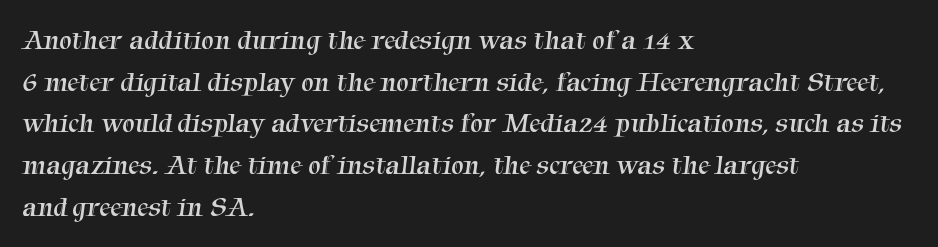
The image shows 28 px regular-weight serif type; set left-aligned, normal line spacing (1.49x), normal letter spacing, not underlined; medium stroke contrast and a medium x-height.
